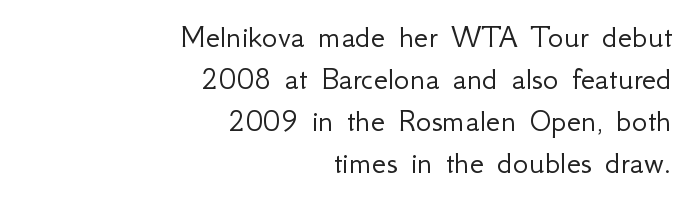
Q: Is the text bold? A: No.
Q: Is the text italic (slanted)? A: No, it is upright.
Q: Is the typeface a serif or a sans-serif typeface? A: Sans-serif.
Q: Is the text underlined? A: No.
Q: How is the paragraph aligned? A: Right-aligned.
Q: Is the spacing between letters normal or unusually wide? A: Normal.
Q: Is the spacing between lines tight, normal or loose? A: Normal.
Q: Width (condensed, normal, or wide)? A: Normal.
Q: Stroke contrast? A: Low.
Q: x-height? A: Small.
Q: Monospaced? A: No.
